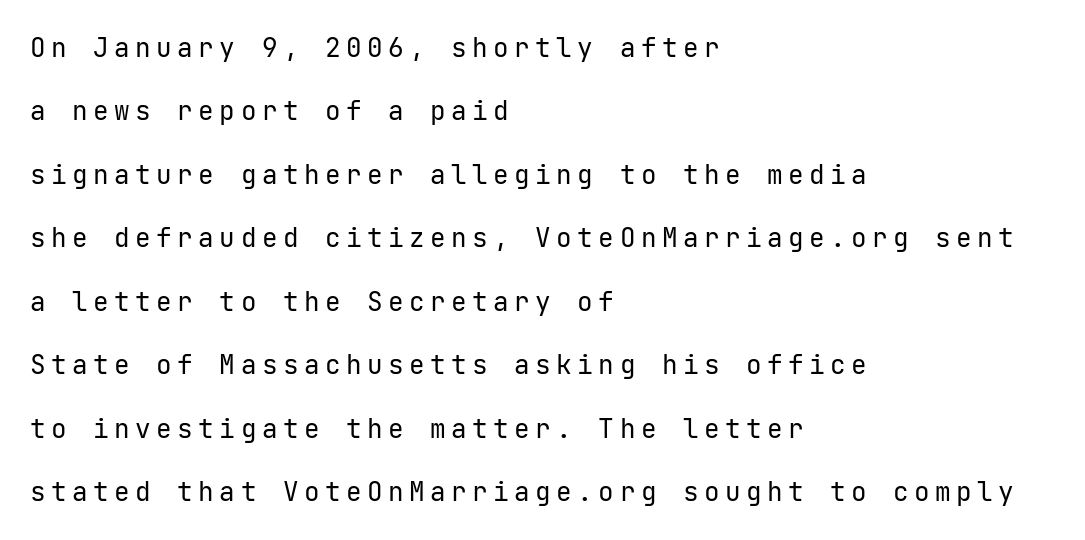
Q: Is the text bold? A: No.
Q: Is the text italic (slanted)? A: No, it is upright.
Q: Is the text underlined? A: No.
Q: How is the paragraph aligned? A: Left-aligned.
Q: Is the spacing between letters normal or unusually wide? A: Unusually wide.
Q: Is the spacing between lines tight, normal or loose? A: Loose.
